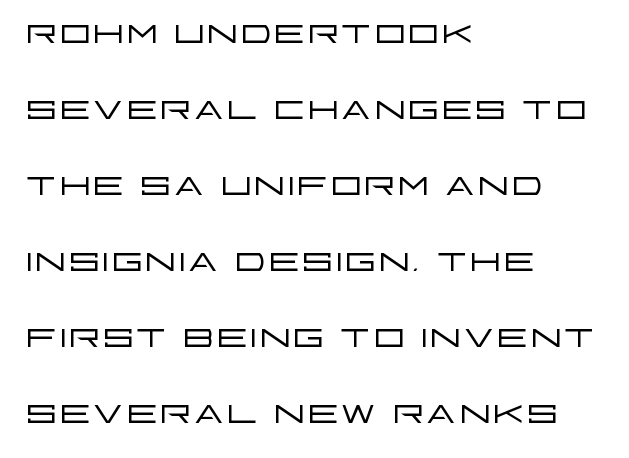
The horizontal fit of the characters is conventional and even. The baseline area is clear. The face looks like a standard text weight, possibly lighter. The letters carry no serifs — their stems end cleanly without finishing strokes.
